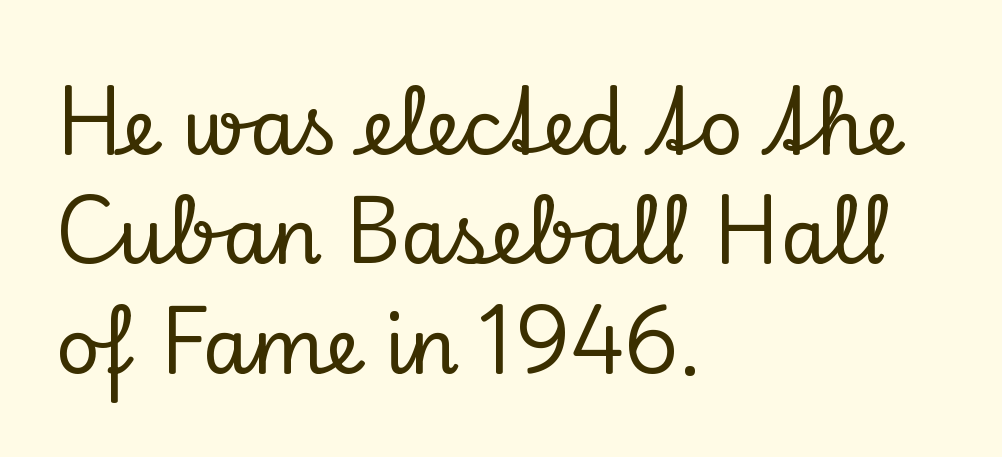
Underline: absent. The line texture is even and compact thanks to regular tracking. Tall strokes in this sample are plumb rather than angled.
